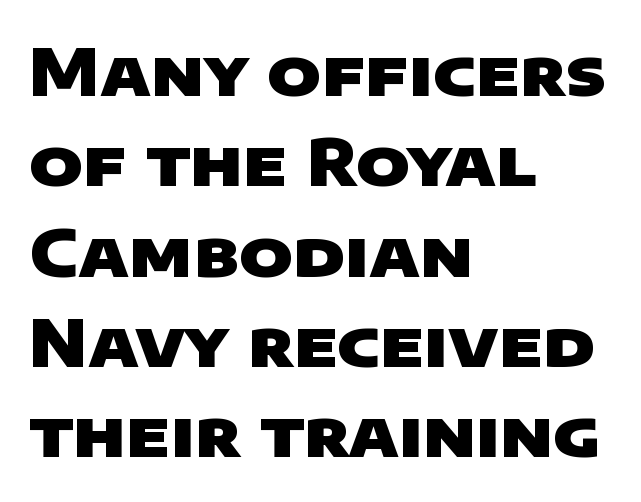
Q: Is the text bold? A: Yes.
Q: Is the typeface a serif or a sans-serif typeface? A: Sans-serif.
Q: Is the text underlined? A: No.
Q: How is the paragraph aligned? A: Left-aligned.
Q: Is the spacing between letters normal or unusually wide? A: Normal.
Q: Is the spacing between lines tight, normal or loose? A: Normal.
Q: Width (condensed, normal, or wide)? A: Wide.
Q: Stroke contrast? A: Low.
Q: x-height? A: Large.
Q: Monospaced? A: No.
